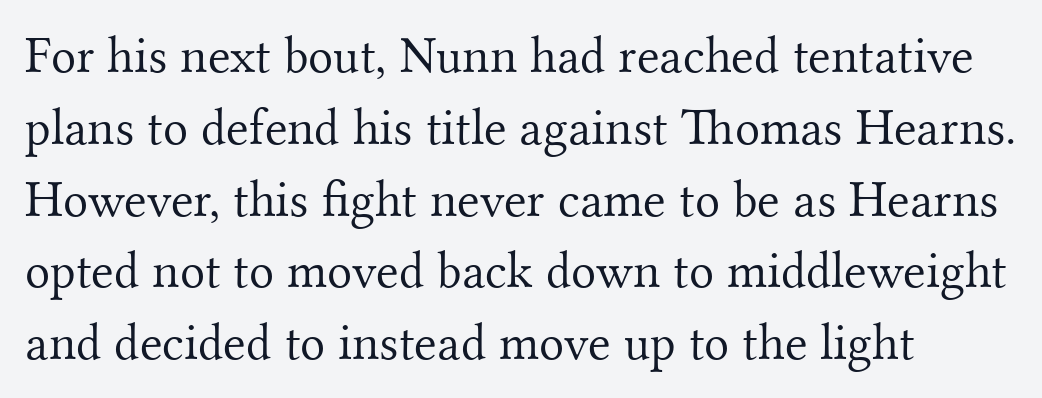
The typography opts for an upright posture over an oblique one. You can tell from the footed stems that serif type was used. Each letter keeps its own natural width here, so spacing adapts to shape. Summary of weight: not heavy and not bold. Beneath every word, the page is bare. Is the letter spacing exaggerated? No — it looks like the ordinary default.
